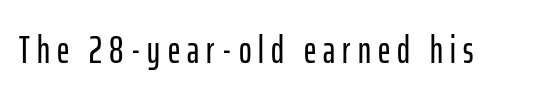
Q: Is the text italic (slanted)? A: No, it is upright.
Q: Is the typeface a serif or a sans-serif typeface? A: Sans-serif.
Q: Is the text underlined? A: No.
Q: Width (condensed, normal, or wide)? A: Condensed.
Q: Stroke contrast? A: Low.
Q: x-height? A: Medium.
Q: Monospaced? A: No.
